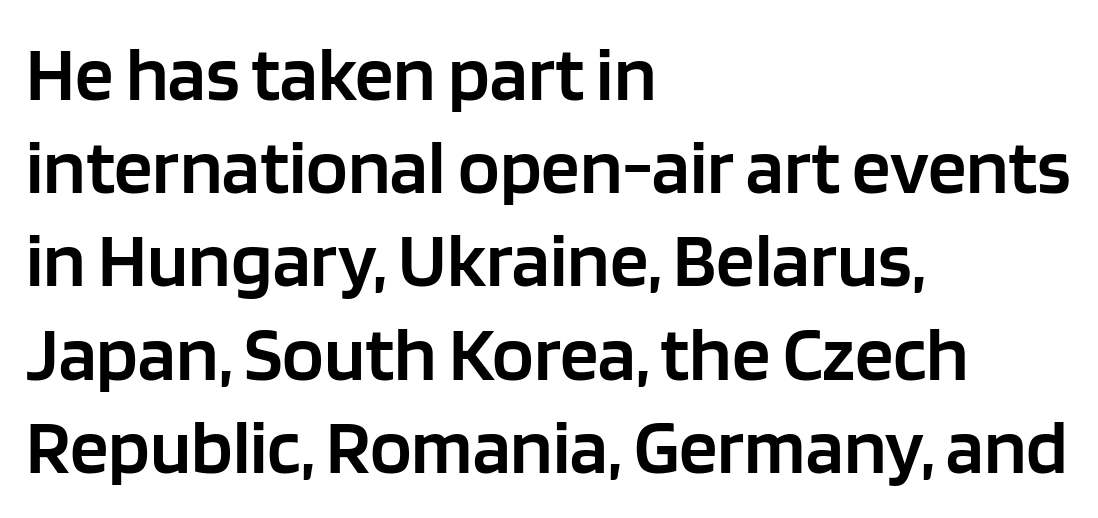
The image shows 77 px semibold sans-serif type, upright; set left-aligned, line spacing 1.21x, normal letter spacing, not underlined; low stroke contrast and a large x-height.
